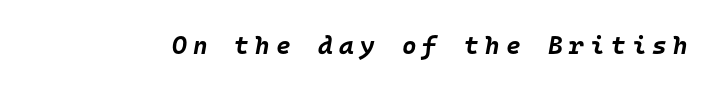
Q: Is the text bold? A: Yes.
Q: Is the text italic (slanted)? A: Yes, it leans right by about 10 degrees.
Q: Is the text underlined? A: No.
Q: Is the spacing between letters normal or unusually wide? A: Unusually wide.
